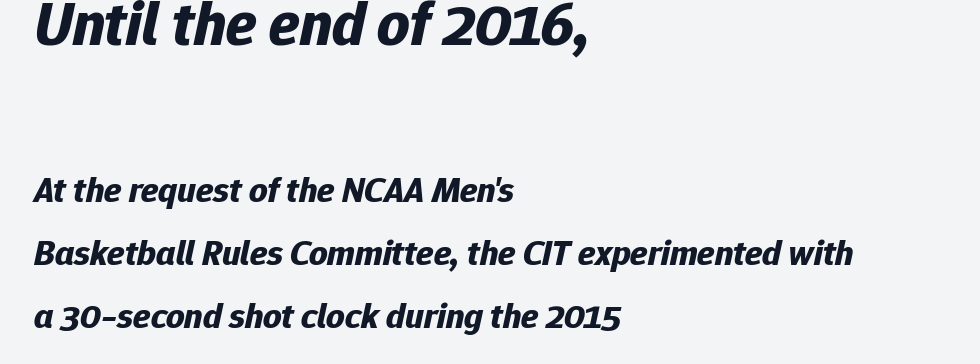
The image shows 63 px bold type, italic (leaning right); set left-aligned, line spacing 1.75x, normal letter spacing, not underlined; the first (top) block is 1.75x larger; low stroke contrast and a medium x-height.
